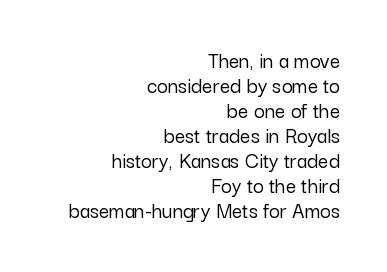
Q: Is the text italic (slanted)? A: No, it is upright.
Q: Is the text underlined? A: No.
Q: How is the paragraph aligned? A: Right-aligned.
Q: Is the spacing between letters normal or unusually wide? A: Normal.
Q: Is the spacing between lines tight, normal or loose? A: Tight.
